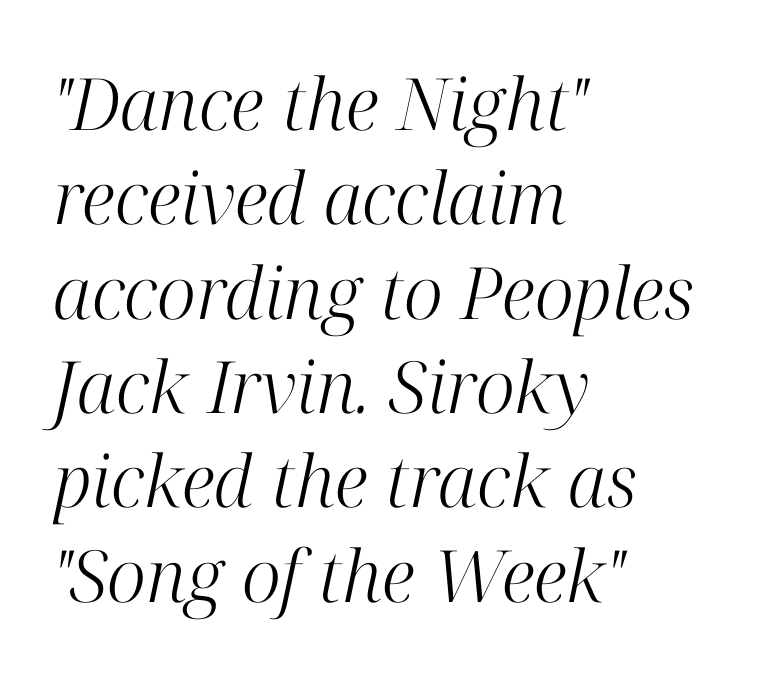
Characters are canted at an angle relative to the baseline's perpendicular. A student would call this left alignment; a typographer would say flush left, rag right. Bold? No — there's no thickening of the strokes. The space between consecutive lines is moderate.
